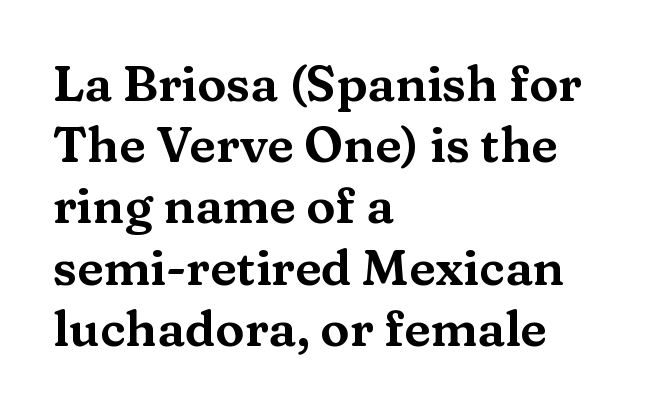
{"serif": "yes", "italic": "no", "width": "wide", "stroke_contrast": "medium", "x_height": "medium", "monospaced": "no", "underline": "no", "align": "left", "line_spacing": "normal", "line_spacing_ratio": 1.25, "letter_spacing": "normal", "letter_spacing_em": 0.0, "glyph_px": 49}
